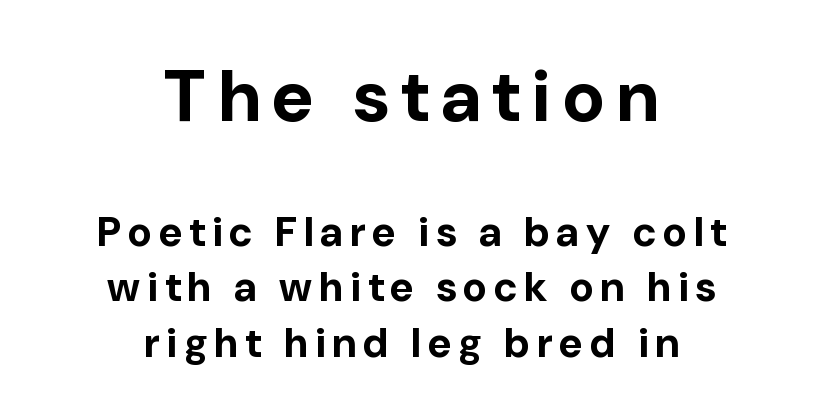
No italicization has been applied; the sample stays upright. Looks like regular typesetting: each glyph gets only the width it needs. The rendering positions every line midway between the sides. Larger block? The one above; the one below is distinctly smaller. Strokes here are thick enough to call this a true bold.
